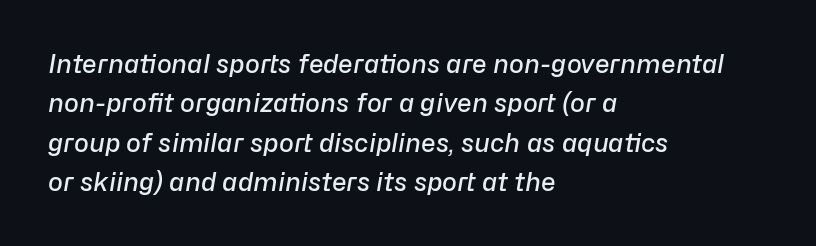
{"italic": "yes", "lean": "right", "slant_degrees": 10, "bold": "semi", "underline": "no", "align": "left", "line_spacing": "normal", "line_spacing_ratio": 1.58, "letter_spacing": "normal", "letter_spacing_em": 0.0, "glyph_px": 25}
